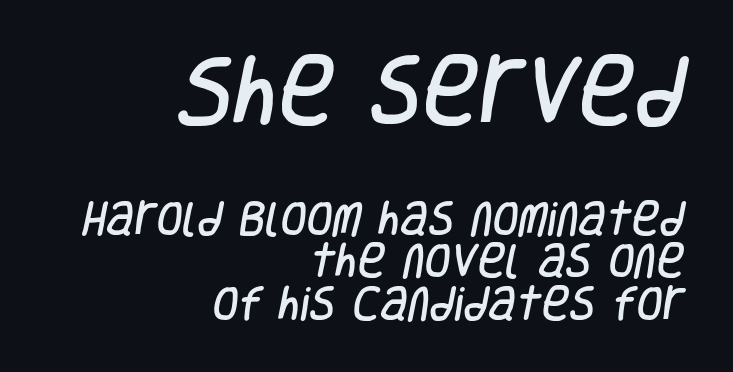
The image shows 77 px condensed sans-serif type; set right-aligned, tight line spacing (1.12x), normal letter spacing, not underlined; the first (top) block is 2.03x larger; low stroke contrast and a large x-height.
